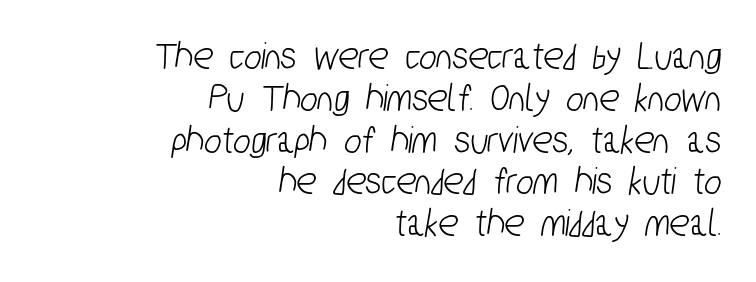
Q: Is the typeface a serif or a sans-serif typeface? A: Sans-serif.
Q: Is the text underlined? A: No.
Q: How is the paragraph aligned? A: Right-aligned.
Q: Is the spacing between letters normal or unusually wide? A: Normal.
Q: Is the spacing between lines tight, normal or loose? A: Tight.
Q: Width (condensed, normal, or wide)? A: Condensed.
Q: Stroke contrast? A: Low.
Q: x-height? A: Medium.
Q: Monospaced? A: No.
